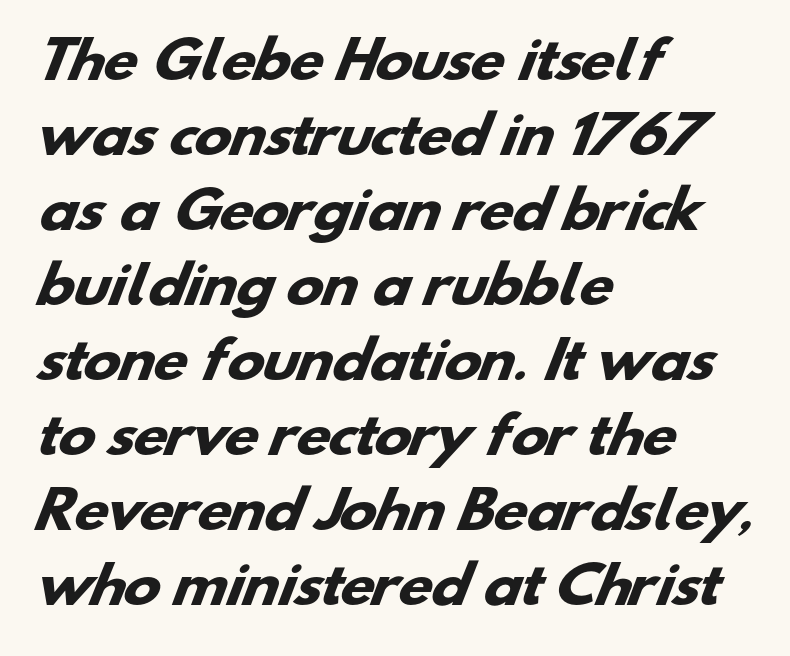
{"serif": "no", "bold": "yes", "weight": "heavy", "width": "wide", "stroke_contrast": "low", "x_height": "small", "monospaced": "no", "underline": "no", "align": "left", "line_spacing": "normal", "line_spacing_ratio": 1.5, "letter_spacing": "normal", "letter_spacing_em": 0.0, "glyph_px": 50}
